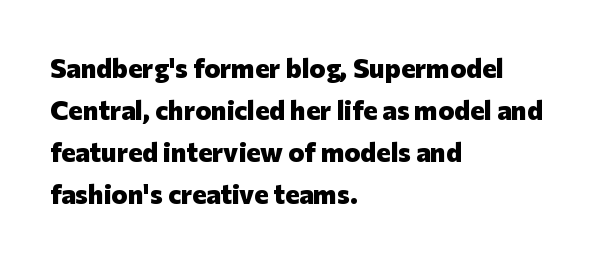
{"italic": "no", "bold": "yes", "underline": "no", "align": "left", "line_spacing": "normal", "line_spacing_ratio": 1.55, "letter_spacing": "normal", "letter_spacing_em": 0.0, "glyph_px": 27}
